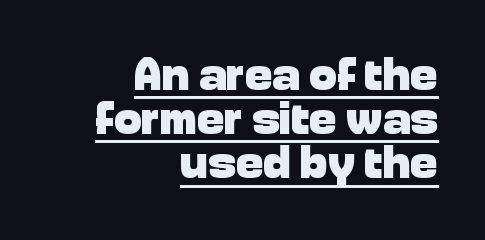
Summary of weight: heavy, a full bold. These lines keep a tight, regular rhythm from letter to letter. To sum up the face: it is a sans, with no serifs. Every row of glyphs terminates at an identical x-position on the right. The block of text is dense from top to bottom, with scant space between rows. Is there an underline? Yes — a line sits under the letters.
